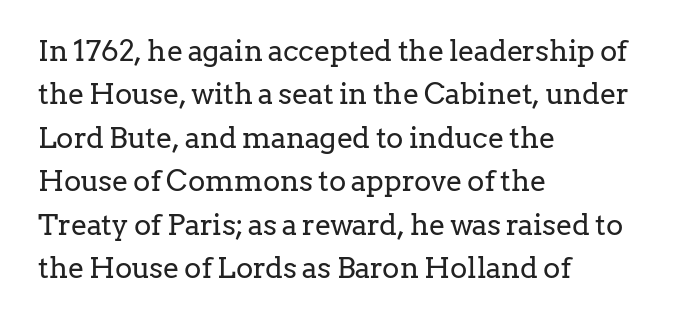
{"serif": "yes", "italic": "no", "bold": "no", "weight": "regular", "width": "normal", "stroke_contrast": "low", "x_height": "medium", "monospaced": "no", "underline": "no", "align": "left", "line_spacing": "normal", "line_spacing_ratio": 1.5, "letter_spacing": "normal", "letter_spacing_em": 0.0, "glyph_px": 29}
